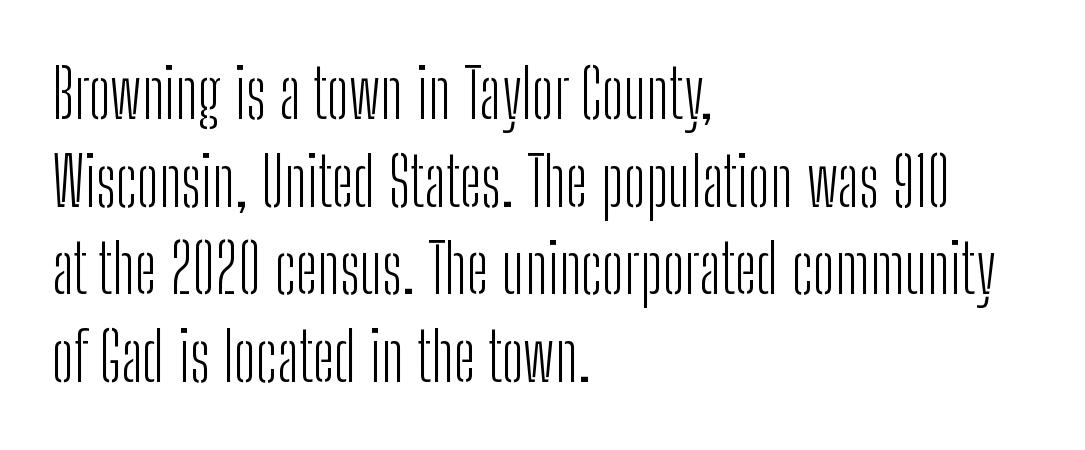
{"serif": "no", "italic": "no", "bold": "no", "weight": "light", "width": "condensed", "stroke_contrast": "low", "x_height": "medium", "monospaced": "no", "underline": "no", "align": "left", "line_spacing": "normal", "line_spacing_ratio": 1.29, "letter_spacing": "normal", "letter_spacing_em": 0.0, "glyph_px": 68}
